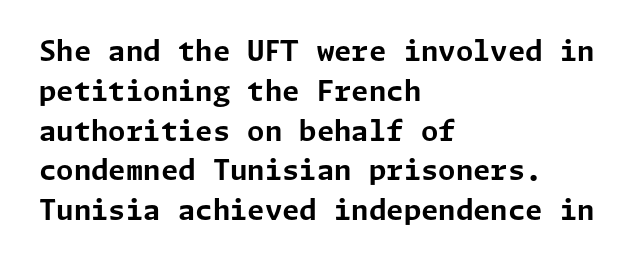
The image shows 28 px bold sans-serif type, upright; set left-aligned, normal line spacing (1.42x), normal letter spacing, not underlined; low stroke contrast and a medium x-height.
